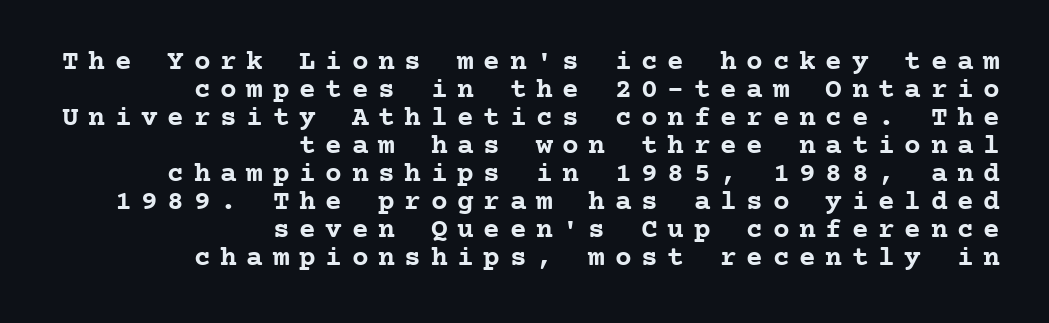
{"serif": "yes", "italic": "no", "bold": "yes", "weight": "semibold", "width": "normal", "stroke_contrast": "low", "x_height": "medium", "monospaced": "yes", "underline": "no", "align": "right", "line_spacing": "tight", "line_spacing_ratio": 1.0, "letter_spacing": "wide", "letter_spacing_em": 0.34, "glyph_px": 28}
